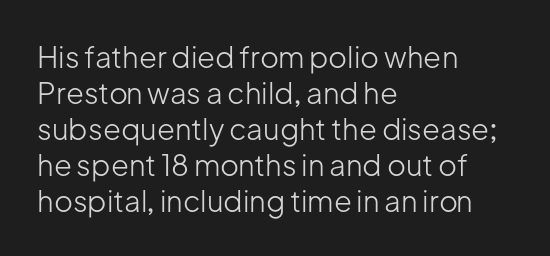
Q: Is the text bold? A: No.
Q: Is the text italic (slanted)? A: No, it is upright.
Q: Is the typeface a serif or a sans-serif typeface? A: Sans-serif.
Q: Is the text underlined? A: No.
Q: How is the paragraph aligned? A: Left-aligned.
Q: Is the spacing between letters normal or unusually wide? A: Normal.
Q: Width (condensed, normal, or wide)? A: Normal.
Q: Stroke contrast? A: Low.
Q: x-height? A: Medium.
Q: Monospaced? A: No.
